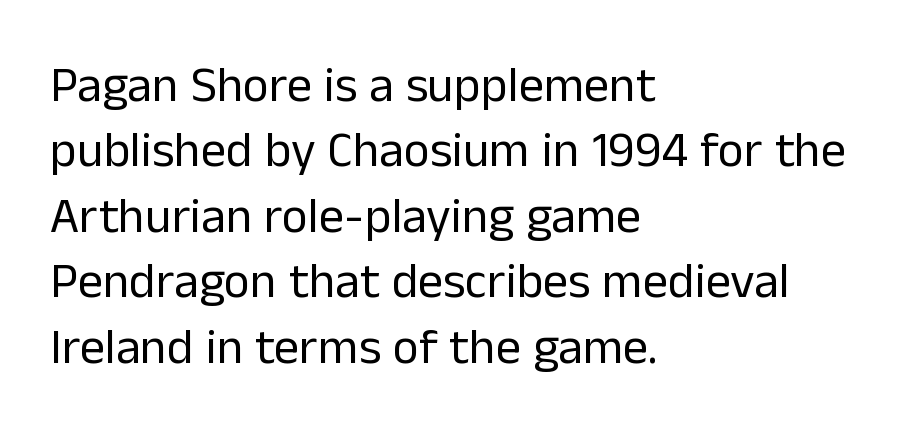
No italicization has been applied; the sample stays upright. Has an underline been added? It has not. The designer left line spacing at the default. Look at the bottom of the vertical strokes: they stop flat, with no serifs. Does extra space separate the letters? No, they use regular spacing. Proportional: the letters do not fall into vertical columns.
